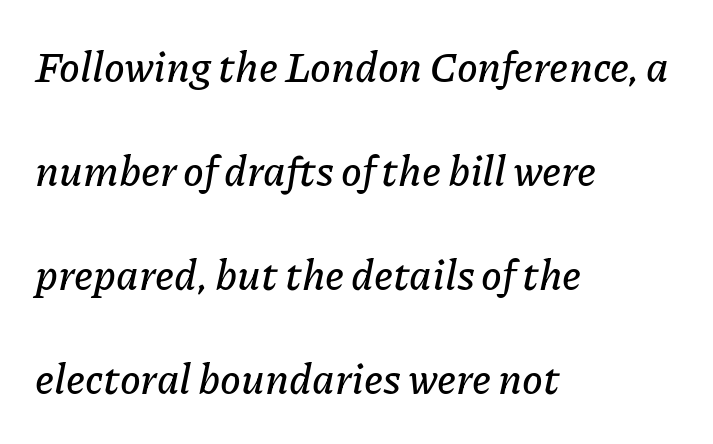
The image shows 42 px text type, italic (leaning right); set left-aligned, loose line spacing (2.48x), normal letter spacing, not underlined; low stroke contrast and a medium x-height.
